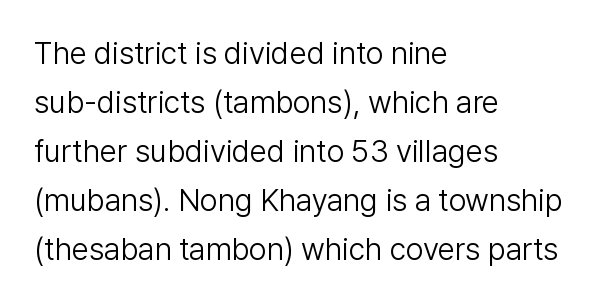
The text block is weighted toward the left margin, trailing off unevenly rightward. Baseline-to-baseline distance is the conventional proportion of letter height. In terms of posture, this sample is upright. Do the characters align in a grid? No, the font is proportional.
